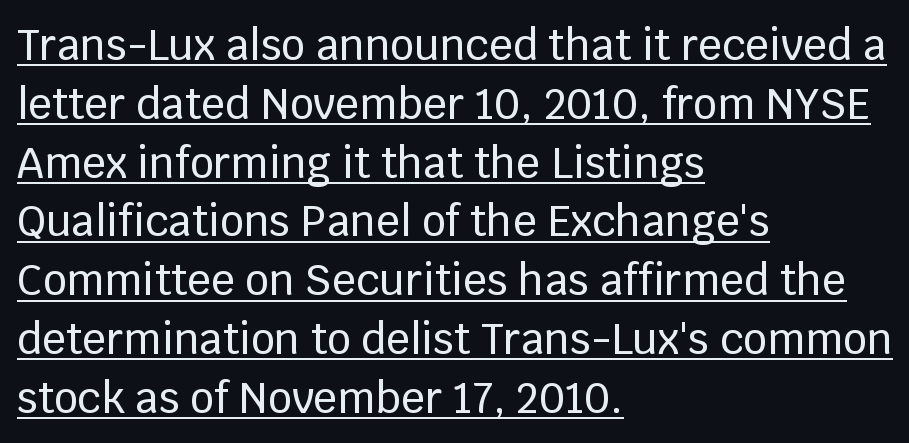
Rows of type keep a routine distance in the vertical direction. Does the lettering tilt? It doesn't — this is upright. Does a line run under the words? Yes, clearly. Every row of glyphs begins at an identical x-position on the left.
